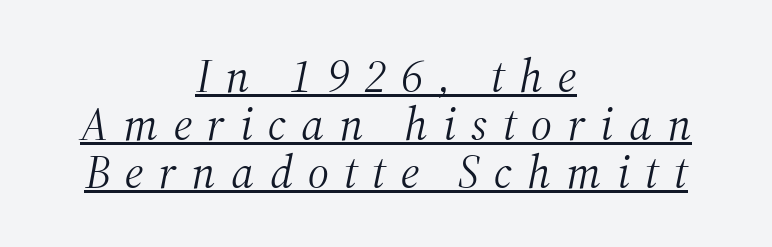
{"serif": "yes", "italic": "yes", "lean": "right", "slant_degrees": 12, "bold": "no", "weight": "light", "width": "normal", "stroke_contrast": "medium", "x_height": "medium", "monospaced": "no", "underline": "yes", "align": "center", "line_spacing": "tight", "line_spacing_ratio": 1.02, "letter_spacing": "wide", "letter_spacing_em": 0.32, "glyph_px": 47}
